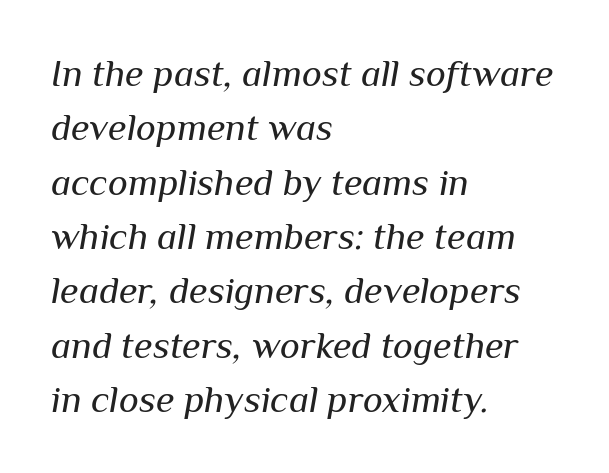
{"italic": "yes", "lean": "right", "slant_degrees": 10, "bold": "no", "weight": "regular", "width": "normal", "stroke_contrast": "medium", "x_height": "medium", "monospaced": "no", "underline": "no", "align": "left", "line_spacing": "normal", "line_spacing_ratio": 1.43, "letter_spacing": "normal", "letter_spacing_em": 0.0, "glyph_px": 38}
